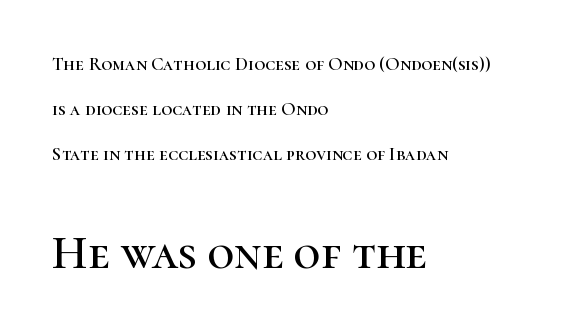
{"serif": "yes", "italic": "no", "width": "normal", "stroke_contrast": "high", "x_height": "medium", "monospaced": "no", "underline": "no", "align": "left", "line_spacing": "loose", "line_spacing_ratio": 2.36, "letter_spacing": "normal", "letter_spacing_em": 0.0, "larger_block": "second", "size_ratio": 2.47, "glyph_px": 47}
